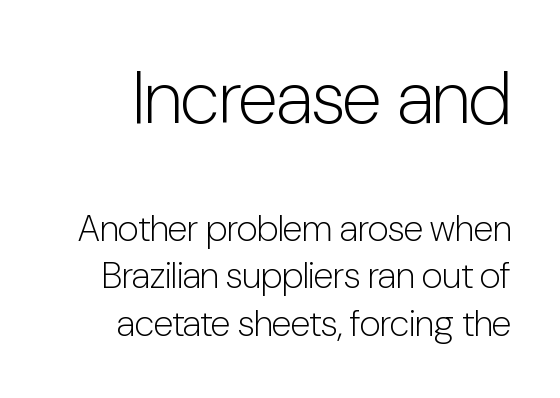
{"serif": "no", "italic": "no", "bold": "no", "weight": "light", "width": "condensed", "stroke_contrast": "low", "x_height": "medium", "monospaced": "no", "underline": "no", "line_spacing": "normal", "line_spacing_ratio": 1.29, "letter_spacing": "normal", "letter_spacing_em": 0.0, "larger_block": "first", "size_ratio": 2.0, "glyph_px": 74}
